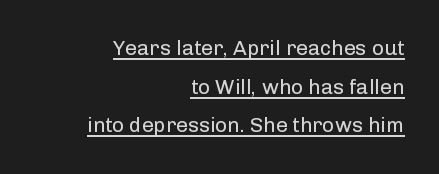
{"italic": "no", "bold": "no", "underline": "yes", "align": "right", "line_spacing_ratio": 1.84, "letter_spacing": "normal", "letter_spacing_em": 0.0, "glyph_px": 21}
